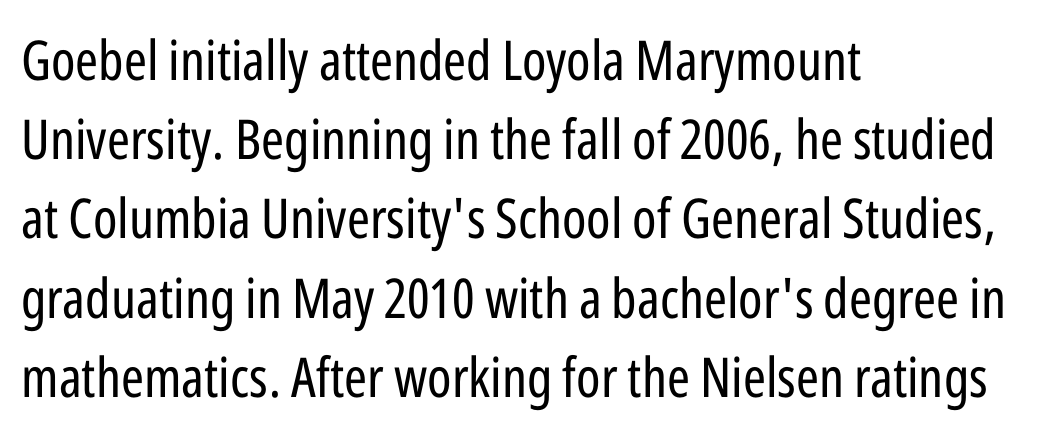
The image shows 55 px regular-weight, condensed sans-serif type, upright; set left-aligned, normal line spacing (1.44x), normal letter spacing, not underlined; low stroke contrast and a medium x-height.
